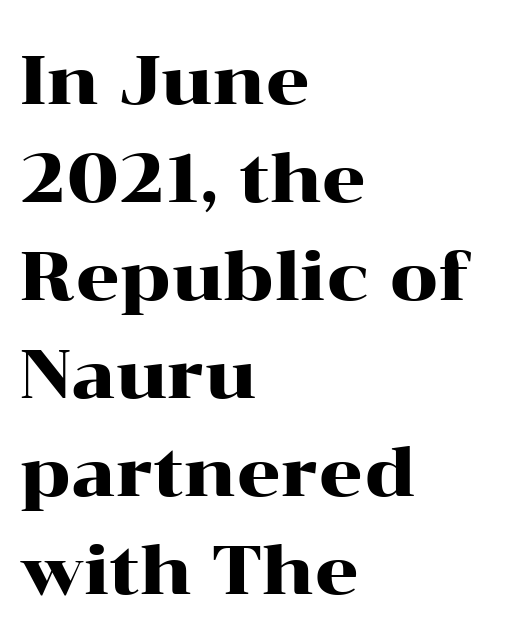
The image shows 69 px wide serif type, upright; set left-aligned, normal line spacing (1.42x), normal letter spacing, not underlined; high stroke contrast and a medium x-height.
